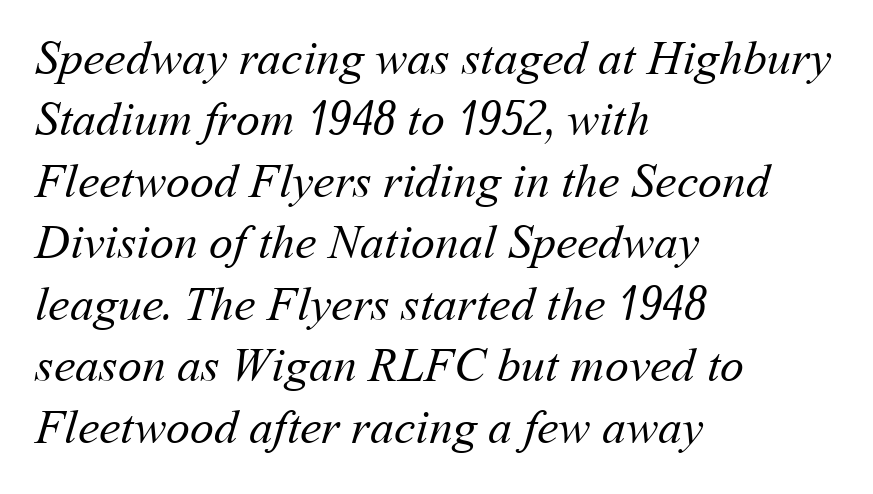
The image shows 48 px regular-weight type; set left-aligned, normal line spacing (1.28x), normal letter spacing, not underlined; medium stroke contrast and a medium x-height.
